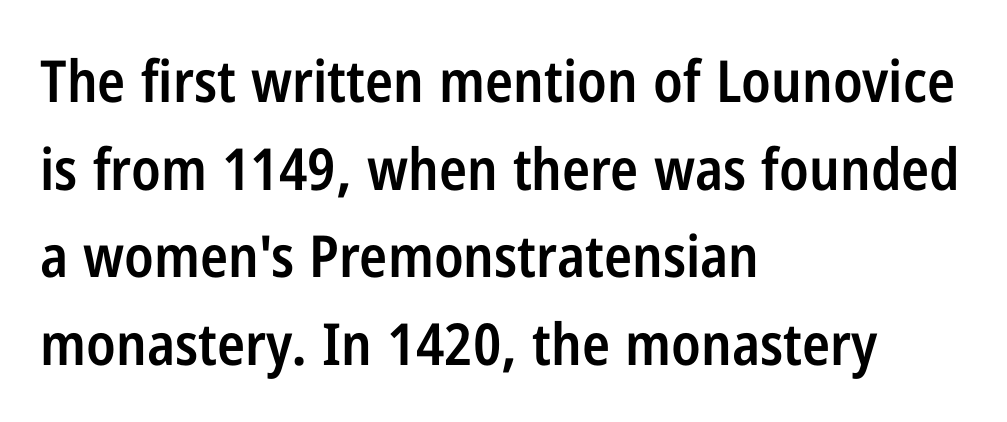
Q: Is the text bold? A: Semi-bold.
Q: Is the text italic (slanted)? A: No, it is upright.
Q: Is the typeface a serif or a sans-serif typeface? A: Sans-serif.
Q: Is the text underlined? A: No.
Q: How is the paragraph aligned? A: Left-aligned.
Q: Is the spacing between letters normal or unusually wide? A: Normal.
Q: Is the spacing between lines tight, normal or loose? A: Normal.
Q: Width (condensed, normal, or wide)? A: Condensed.
Q: Stroke contrast? A: Low.
Q: x-height? A: Medium.
Q: Monospaced? A: No.
